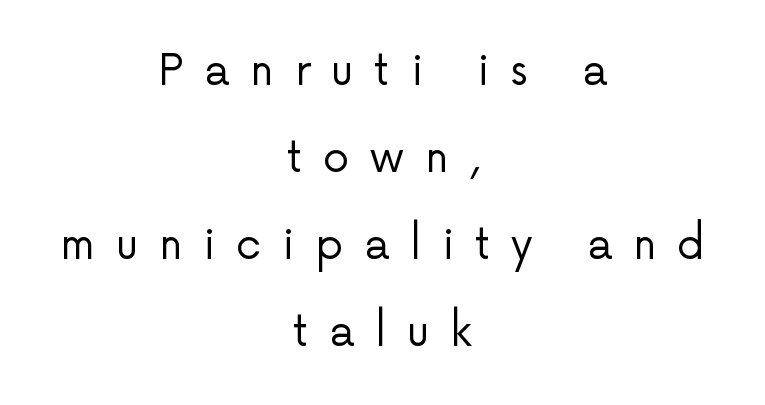
{"serif": "no", "italic": "no", "bold": "no", "weight": "regular", "width": "normal", "stroke_contrast": "low", "x_height": "medium", "monospaced": "no", "underline": "no", "align": "center", "line_spacing": "loose", "line_spacing_ratio": 2.07, "letter_spacing": "wide", "letter_spacing_em": 0.5, "glyph_px": 42}
